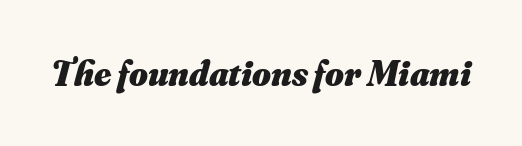
The face used here is rendered with its standard letterfit. I'd describe the lettering as bold — thick and assertive. Style check: oblique. The strip under each line holds only bare page. Think of a printed novel: that variable character pitch is what you see here.
